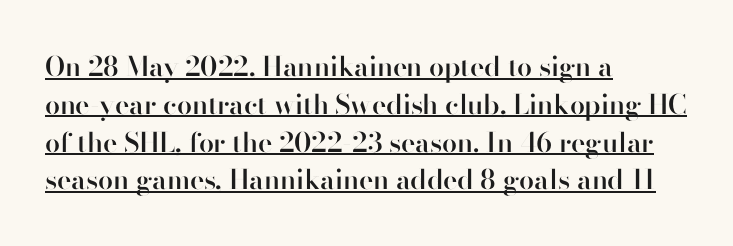
The image shows 27 px text type, upright; set left-aligned, normal line spacing (1.4x), normal letter spacing, underlined.
